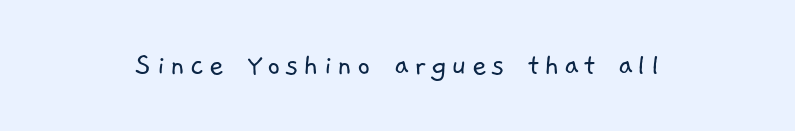
A sans-serif font was chosen for this passage. The font is comparable to plain body text, perhaps lighter. The foot of each line stays bare and open. Do the characters align in a grid? No, the font is proportional.
